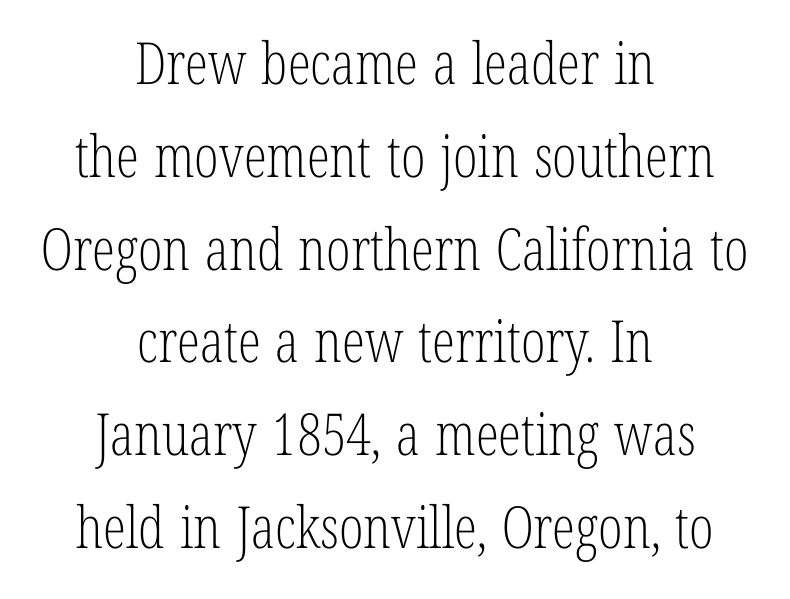
Q: Is the text bold? A: No.
Q: Is the text italic (slanted)? A: No, it is upright.
Q: Is the typeface a serif or a sans-serif typeface? A: Serif.
Q: Is the text underlined? A: No.
Q: How is the paragraph aligned? A: Centered.
Q: Is the spacing between letters normal or unusually wide? A: Normal.
Q: Is the spacing between lines tight, normal or loose? A: Normal.
Q: Width (condensed, normal, or wide)? A: Condensed.
Q: Stroke contrast? A: Low.
Q: x-height? A: Medium.
Q: Monospaced? A: No.
